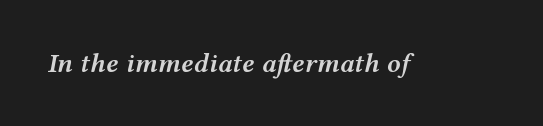
{"italic": "yes", "lean": "right", "slant_degrees": 12, "bold": "semi", "underline": "no", "letter_spacing": "normal", "letter_spacing_em": 0.0, "glyph_px": 27}
